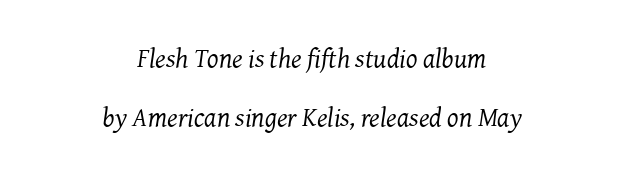
Q: Is the text bold? A: No.
Q: Is the text italic (slanted)? A: Yes, it leans right by about 7 degrees.
Q: Is the text underlined? A: No.
Q: How is the paragraph aligned? A: Centered.
Q: Is the spacing between letters normal or unusually wide? A: Normal.
Q: Is the spacing between lines tight, normal or loose? A: Loose.
